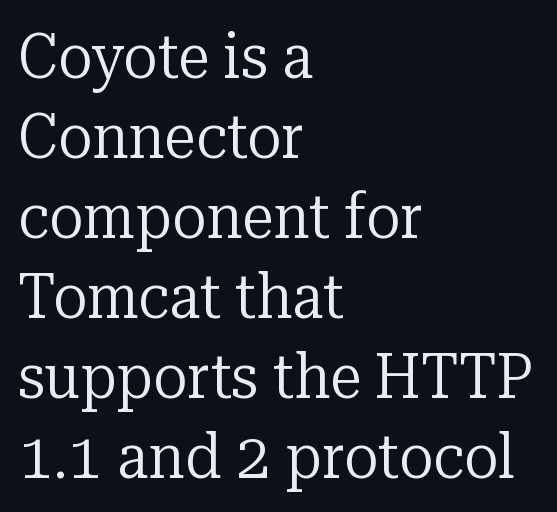
This sample uses a serif face. This sample has the flowing, uneven cadence of proportional lettering. When letters stand straight like this, we call the style roman or upright. Characters follow at the spacing the type designer built in. Quick note: interline space is typical. Glance below the letters and you will spot only blank space.
